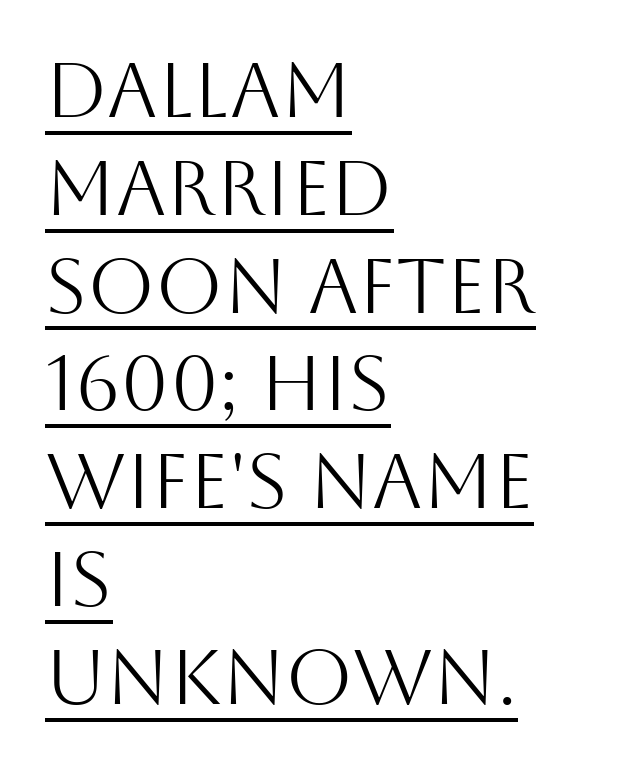
In terms of letterspacing, this is plain default setting. Has an underline been added? It has. Caption: face not bold, strokes unweighted. Are there feet on the stems? There aren't — it's a sans. What's the leading like? Ordinary, nothing unusual.
